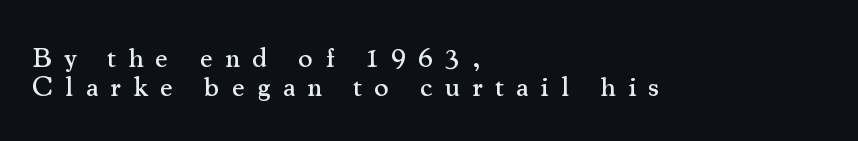
One glance says dense: line gaps are narrower than usual. These lines are rendered in a variable-pitch font. Each row of text sits above clean, open space. Examine the stroke ends and you'll spot serifs. Letter spacing: wide.
